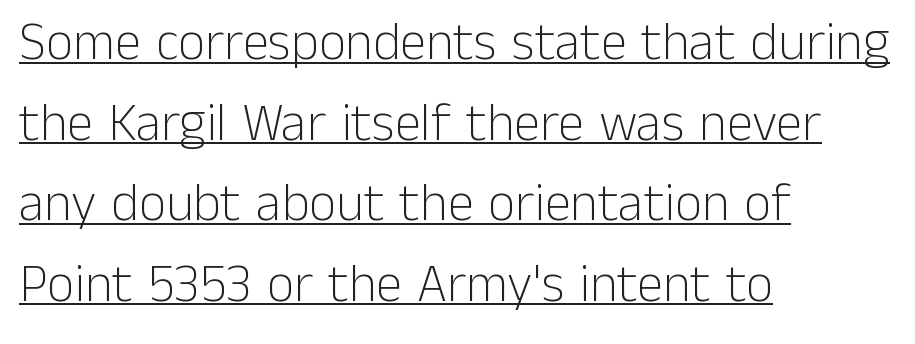
The letters advance in unequal steps, a hallmark of proportional type. Like a heading marked for emphasis, these lines bear an underscore. Does the lettering tilt? It doesn't — this is upright. Nothing heavy about these letters — not bold at all. Nothing sits at the stroke ends, so this counts as sans-serif. Honestly, the row spacing looks completely unremarkable.
